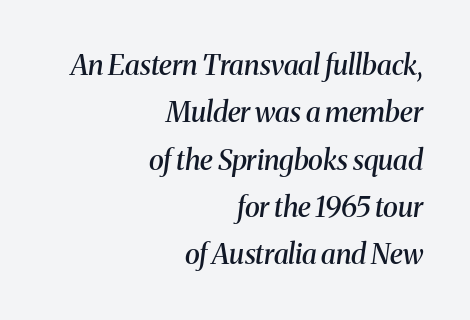
Q: Is the text bold? A: Semi-bold.
Q: Is the text italic (slanted)? A: Yes, it leans right by about 8 degrees.
Q: Is the typeface a serif or a sans-serif typeface? A: Serif.
Q: Is the text underlined? A: No.
Q: How is the paragraph aligned? A: Right-aligned.
Q: Is the spacing between letters normal or unusually wide? A: Normal.
Q: Is the spacing between lines tight, normal or loose? A: Normal.
Q: Width (condensed, normal, or wide)? A: Normal.
Q: Stroke contrast? A: Medium.
Q: x-height? A: Medium.
Q: Monospaced? A: No.
